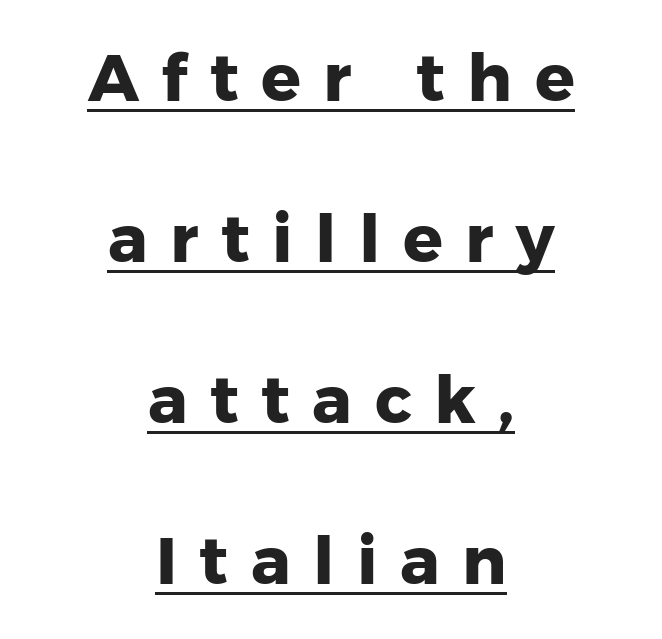
{"serif": "no", "italic": "no", "bold": "yes", "weight": "heavy", "width": "normal", "stroke_contrast": "low", "x_height": "medium", "monospaced": "no", "underline": "yes", "align": "center", "line_spacing": "loose", "line_spacing_ratio": 2.44, "letter_spacing": "wide", "letter_spacing_em": 0.34, "glyph_px": 66}
